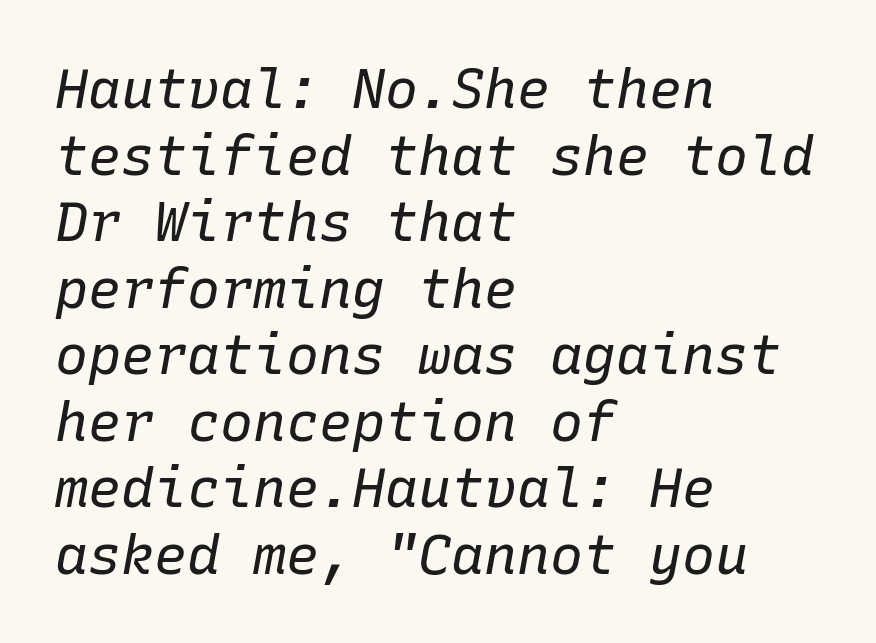
The image shows 55 px regular-weight type, italic (leaning right), monospaced; set left-aligned, line spacing 1.21x, normal letter spacing, not underlined; low stroke contrast and a medium x-height.
